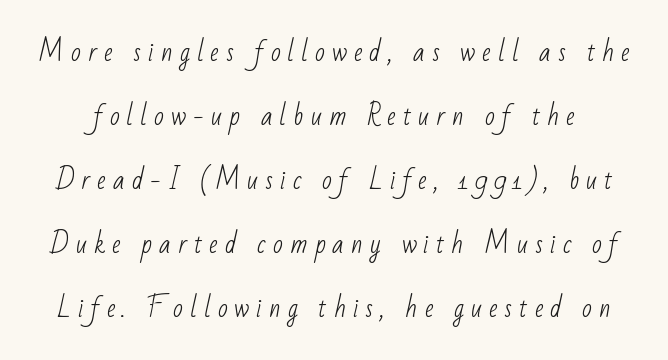
Stroke thickness stays within the range of a standard reading face or lighter. The leading is generous, giving the passage an open texture. Clear beneath every line of the passage. Tracking here is generous; glyphs stand well apart from one another.
